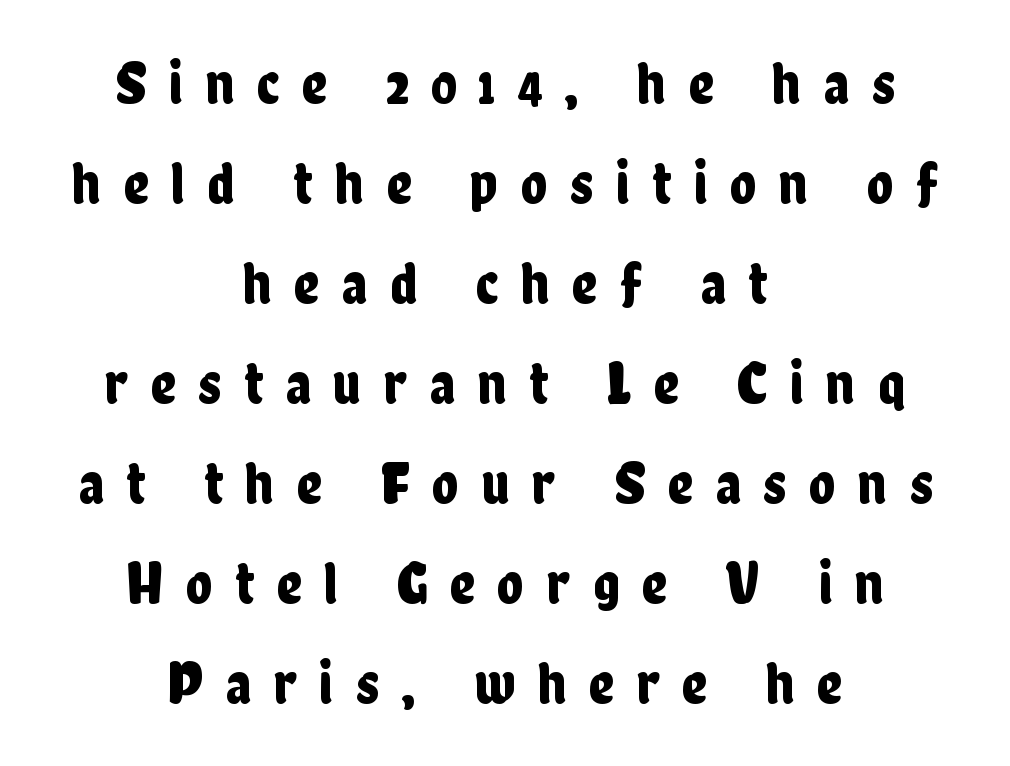
Q: Is the text italic (slanted)? A: No, it is upright.
Q: Is the typeface a serif or a sans-serif typeface? A: Sans-serif.
Q: Is the text underlined? A: No.
Q: How is the paragraph aligned? A: Centered.
Q: Is the spacing between letters normal or unusually wide? A: Unusually wide.
Q: Is the spacing between lines tight, normal or loose? A: Normal.
Q: Width (condensed, normal, or wide)? A: Condensed.
Q: Stroke contrast? A: Low.
Q: x-height? A: Medium.
Q: Monospaced? A: No.
